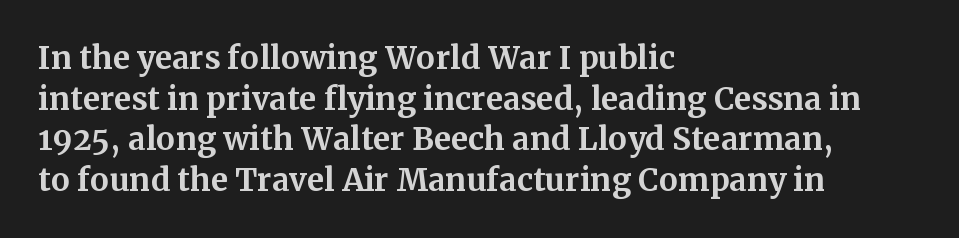
Notice how the stems are strictly vertical — no italics here. Regular leading. Is this a fixed-width face? No — the glyphs have proportional, varying widths. Compared with typical body copy, the letter spacing here is the same.
